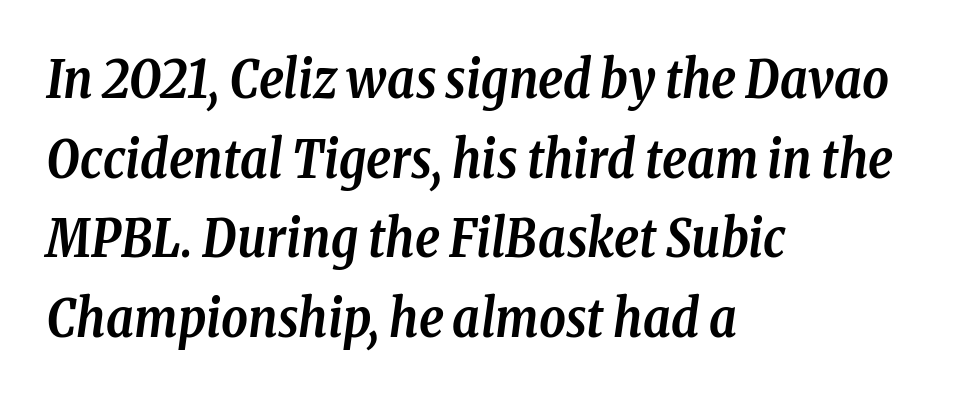
{"serif": "yes", "italic": "yes", "lean": "right", "slant_degrees": 8, "bold": "yes", "weight": "semibold", "width": "condensed", "stroke_contrast": "low", "x_height": "medium", "monospaced": "no", "underline": "no", "align": "left", "line_spacing": "normal", "line_spacing_ratio": 1.53, "letter_spacing": "normal", "letter_spacing_em": 0.0, "glyph_px": 52}
